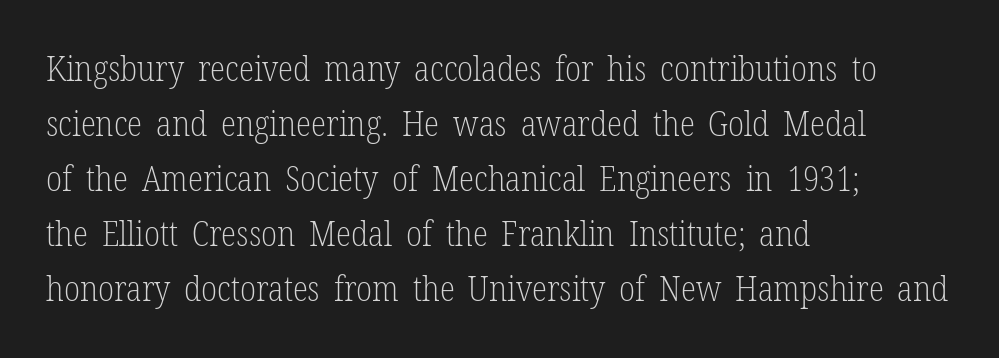
The image shows 35 px light, condensed serif type, upright; set left-aligned, normal line spacing (1.57x), normal letter spacing, not underlined; low stroke contrast and a medium x-height.
